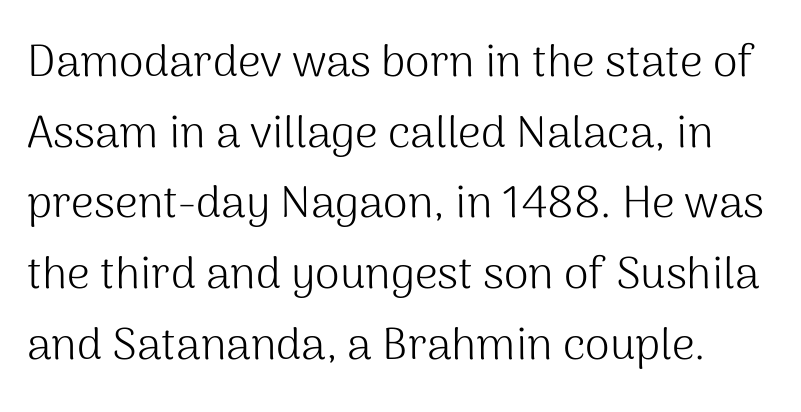
Q: Is the text bold? A: No.
Q: Is the text italic (slanted)? A: No, it is upright.
Q: Is the typeface a serif or a sans-serif typeface? A: Sans-serif.
Q: Is the text underlined? A: No.
Q: Is the spacing between letters normal or unusually wide? A: Normal.
Q: Is the spacing between lines tight, normal or loose? A: Normal.
Q: Width (condensed, normal, or wide)? A: Normal.
Q: Stroke contrast? A: Medium.
Q: x-height? A: Medium.
Q: Monospaced? A: No.
